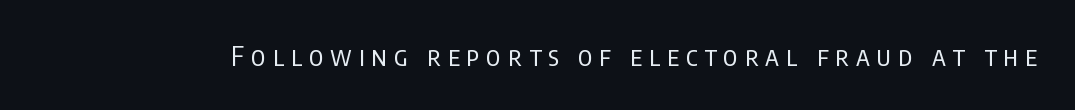
The font's upright variant was chosen for this text. Is the type heavy? It reads as light-to-regular instead. Bare-footed words on every line. You could only call the tracking loose — the letters float apart.
